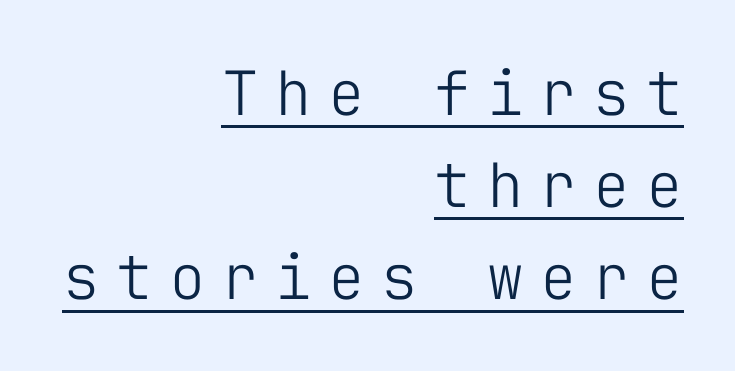
The lines in this sample share a right terminus and differ only in where they begin. This rendering employs a face without finishing strokes, i.e., a sans-serif. Each stroke keeps to a modest, everyday thickness or less. The rendered words wear a rule along their underside. The block of text has a typical density, with ordinary space between rows. The tracking reads as deliberately expanded to a designer's eye.
